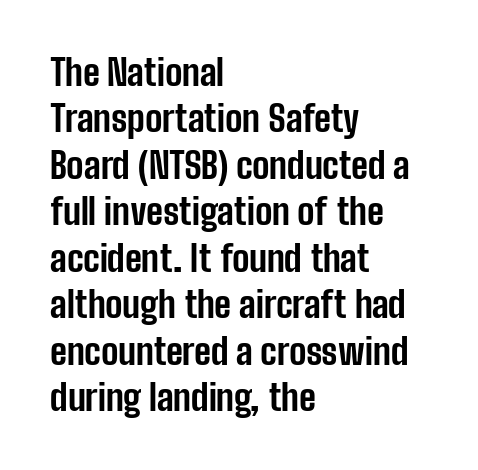
Compared with typical body copy, the letter spacing here is the same. Each row of text sits above clean, open space. The designer went with a sans here, leaving each stem footless. Think of a printed novel: that variable character pitch is what you see here.
